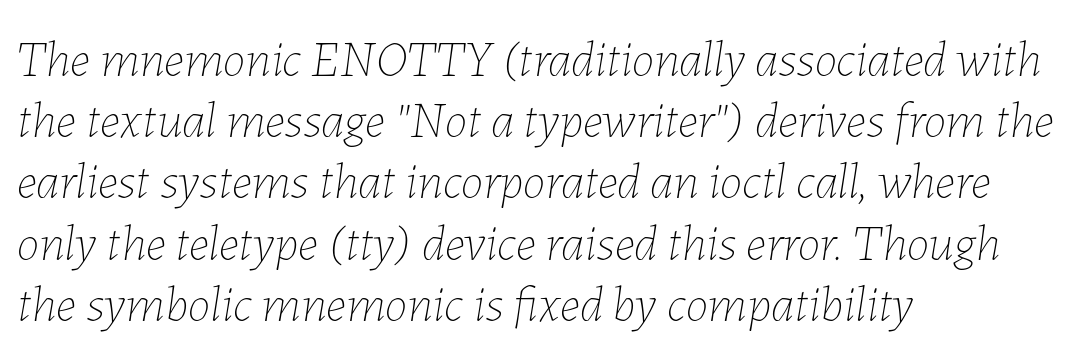
What stands out about the letter spacing? Nothing — it is the standard amount. Does the lettering tilt? It does — this is italic. The gap between lines stays unmarked. The rendering uses natural spacing where letterforms have individual widths. Each stroke keeps to a modest, everyday thickness or less. The rendering anchors every line to the left-hand side.
